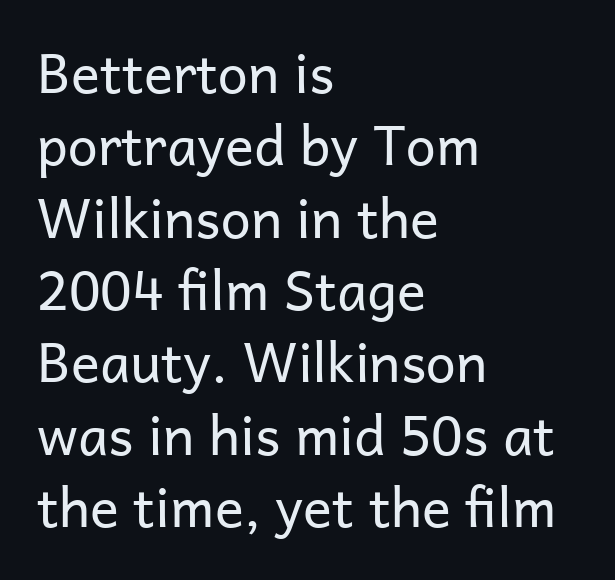
The image shows 54 px regular-weight sans-serif type, upright; set left-aligned, normal line spacing (1.34x), normal letter spacing, not underlined; low stroke contrast and a medium x-height.
